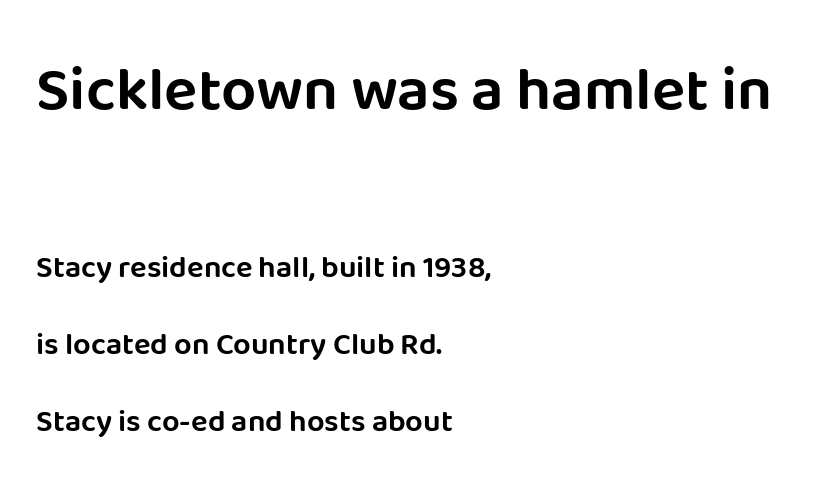
Varying glyph widths throughout — classic text-font behaviour. In terms of posture, this sample is upright. The letters carry no serifs — their stems end cleanly without finishing strokes. Lines of text with bare space underneath. Size hierarchy here favors the leading block over the trailing one. The ragged edge is on the right, which tells us the setting is flush left.
